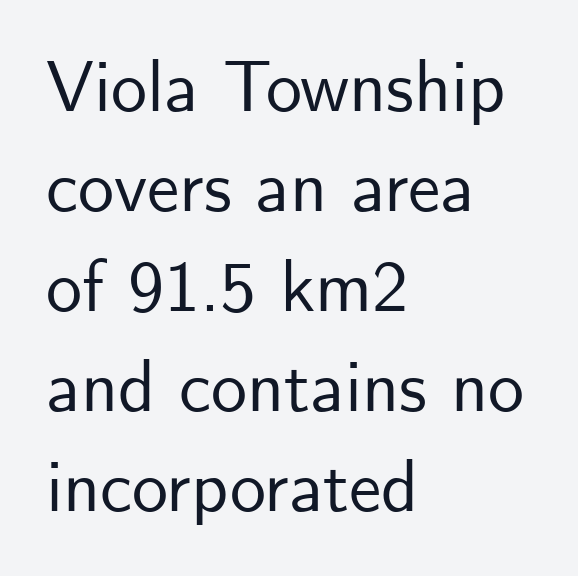
Q: Is the text italic (slanted)? A: No, it is upright.
Q: Is the typeface a serif or a sans-serif typeface? A: Sans-serif.
Q: Is the text underlined? A: No.
Q: How is the paragraph aligned? A: Left-aligned.
Q: Is the spacing between letters normal or unusually wide? A: Normal.
Q: Is the spacing between lines tight, normal or loose? A: Normal.
Q: Width (condensed, normal, or wide)? A: Normal.
Q: Stroke contrast? A: Low.
Q: x-height? A: Small.
Q: Monospaced? A: No.
